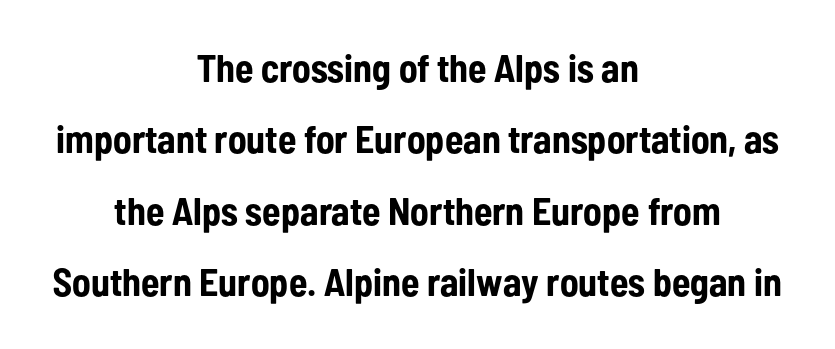
{"serif": "no", "italic": "no", "bold": "yes", "weight": "bold", "width": "condensed", "stroke_contrast": "low", "x_height": "medium", "monospaced": "no", "underline": "no", "align": "center", "line_spacing_ratio": 1.88, "letter_spacing": "normal", "letter_spacing_em": 0.0, "glyph_px": 38}
